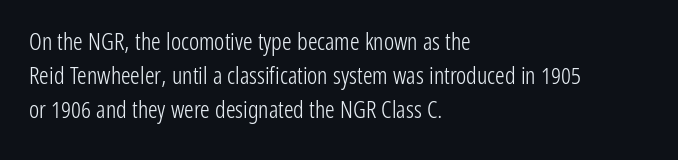
Just letters on the line, the space beneath them empty. The lines sit at an ordinary, default distance from one another. Reading down the block, your eye returns to a fixed left position each line. Think standard paragraph weight, or any step lighter than that.
